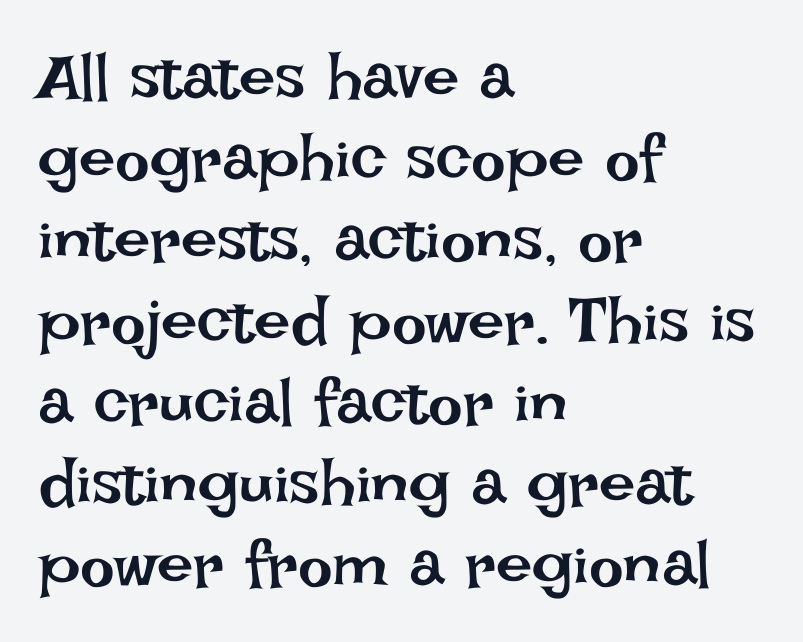
{"italic": "no", "bold": "no", "weight": "regular", "width": "normal", "stroke_contrast": "low", "x_height": "large", "monospaced": "no", "underline": "no", "align": "left", "line_spacing": "normal", "line_spacing_ratio": 1.25, "letter_spacing": "normal", "letter_spacing_em": 0.0, "glyph_px": 65}
